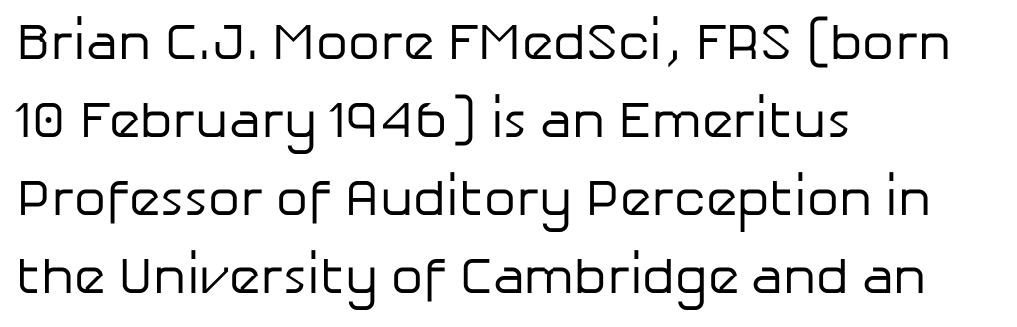
Q: Is the text bold? A: No.
Q: Is the text italic (slanted)? A: No, it is upright.
Q: Is the typeface a serif or a sans-serif typeface? A: Sans-serif.
Q: Is the text underlined? A: No.
Q: How is the paragraph aligned? A: Left-aligned.
Q: Is the spacing between letters normal or unusually wide? A: Normal.
Q: Is the spacing between lines tight, normal or loose? A: Normal.
Q: Width (condensed, normal, or wide)? A: Normal.
Q: Stroke contrast? A: Low.
Q: x-height? A: Medium.
Q: Monospaced? A: No.
